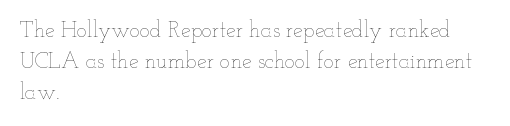
{"italic": "no", "bold": "no", "underline": "no", "align": "left", "line_spacing": "normal", "line_spacing_ratio": 1.42, "letter_spacing": "normal", "letter_spacing_em": 0.0, "glyph_px": 22}
